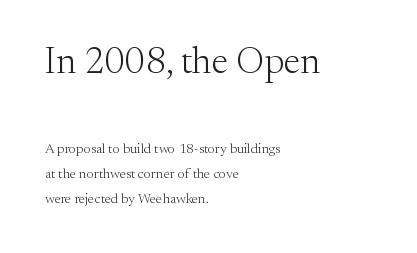
{"serif": "yes", "italic": "no", "bold": "no", "weight": "light", "width": "normal", "stroke_contrast": "medium", "x_height": "small", "monospaced": "no", "underline": "no", "align": "left", "line_spacing_ratio": 1.81, "letter_spacing": "normal", "letter_spacing_em": 0.0, "larger_block": "first", "size_ratio": 2.64, "glyph_px": 37}
